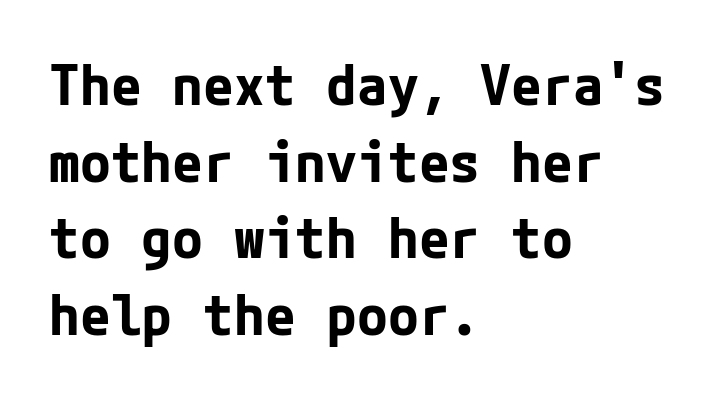
Q: Is the text bold? A: Yes.
Q: Is the text italic (slanted)? A: No, it is upright.
Q: Is the typeface a serif or a sans-serif typeface? A: Sans-serif.
Q: Is the text underlined? A: No.
Q: How is the paragraph aligned? A: Left-aligned.
Q: Is the spacing between letters normal or unusually wide? A: Normal.
Q: Is the spacing between lines tight, normal or loose? A: Normal.
Q: Width (condensed, normal, or wide)? A: Normal.
Q: Stroke contrast? A: Low.
Q: x-height? A: Medium.
